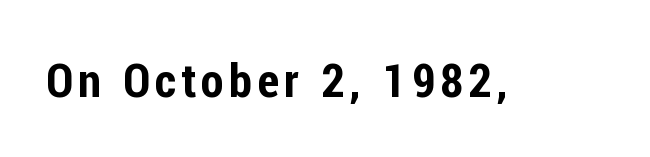
{"serif": "no", "italic": "no", "width": "condensed", "stroke_contrast": "low", "x_height": "medium", "monospaced": "no", "underline": "no", "glyph_px": 47}
